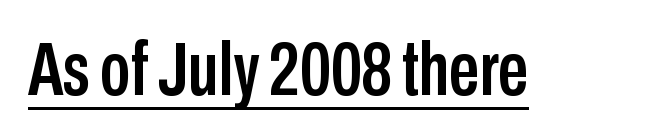
{"serif": "no", "italic": "no", "width": "condensed", "stroke_contrast": "low", "x_height": "medium", "monospaced": "no", "underline": "yes", "letter_spacing": "normal", "letter_spacing_em": 0.0, "glyph_px": 76}
